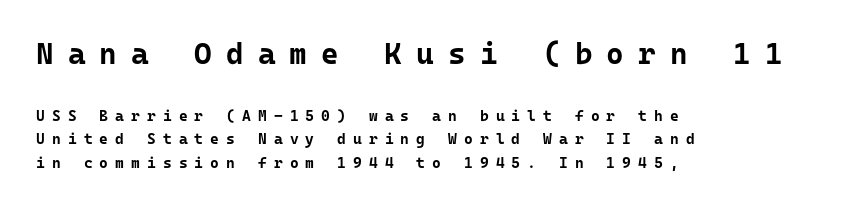
Honestly, the letter spacing is so wide it's the main thing you notice. Scale decreases going downward across the two blocks. These lines are set flush left with a ragged right edge. How would I describe the line gaps? Plain and ordinary. Characters remain perfectly vertical along every line.
